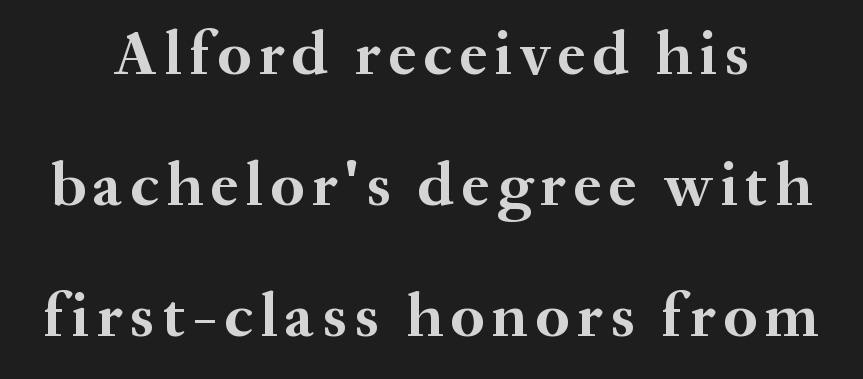
{"serif": "yes", "italic": "no", "bold": "yes", "weight": "semibold", "width": "normal", "stroke_contrast": "medium", "x_height": "small", "monospaced": "no", "underline": "no", "line_spacing": "loose", "line_spacing_ratio": 2.08, "glyph_px": 63}
